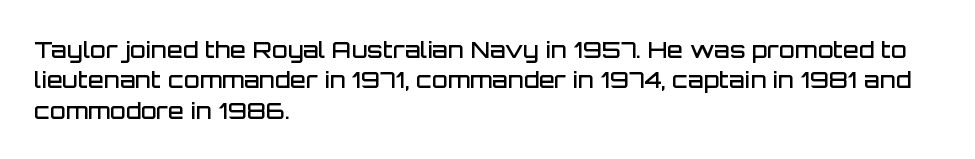
The space between consecutive lines is moderate. Each glyph is drawn with semibold strokes, heavier than normal yet not fully bold. Casual observation: everything's shoved over to the left. Letters rest on an invisible, unmarked baseline. It's the straight-up-and-down kind of type. Standard letterfit; no display-style spreading of the glyphs.
